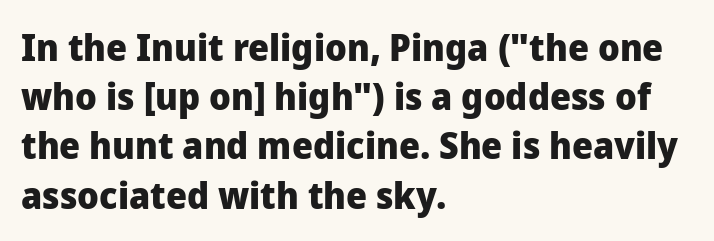
Q: Is the text bold? A: Yes.
Q: Is the text italic (slanted)? A: No, it is upright.
Q: Is the typeface a serif or a sans-serif typeface? A: Sans-serif.
Q: Is the text underlined? A: No.
Q: How is the paragraph aligned? A: Left-aligned.
Q: Is the spacing between letters normal or unusually wide? A: Normal.
Q: Is the spacing between lines tight, normal or loose? A: Normal.
Q: Width (condensed, normal, or wide)? A: Normal.
Q: Stroke contrast? A: Low.
Q: x-height? A: Medium.
Q: Monospaced? A: No.
